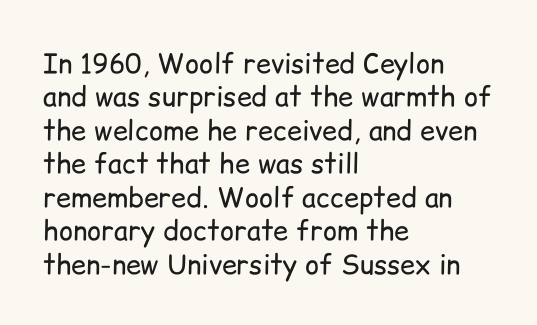
{"italic": "no", "bold": "no", "underline": "no", "align": "left", "line_spacing_ratio": 1.24, "letter_spacing": "normal", "letter_spacing_em": 0.0, "glyph_px": 27}
